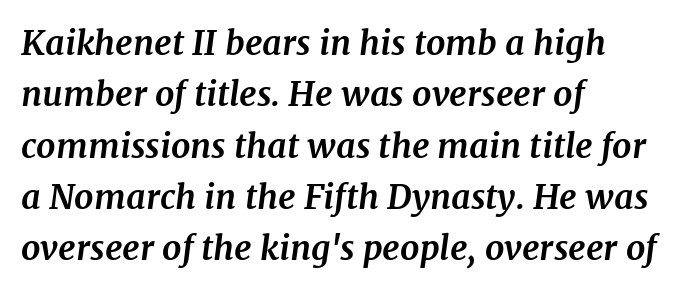
{"serif": "yes", "italic": "yes", "lean": "right", "slant_degrees": 7, "bold": "yes", "weight": "bold", "width": "normal", "stroke_contrast": "medium", "x_height": "medium", "monospaced": "no", "underline": "no", "align": "left", "line_spacing": "normal", "line_spacing_ratio": 1.51, "letter_spacing": "normal", "letter_spacing_em": 0.0, "glyph_px": 34}
